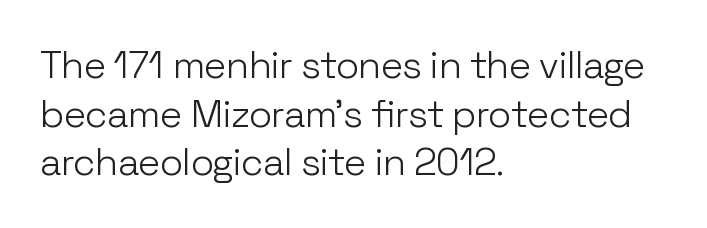
{"serif": "no", "italic": "no", "bold": "no", "weight": "light", "width": "normal", "stroke_contrast": "low", "x_height": "medium", "monospaced": "no", "underline": "no", "align": "left", "line_spacing": "normal", "line_spacing_ratio": 1.28, "letter_spacing": "normal", "letter_spacing_em": 0.0, "glyph_px": 38}
